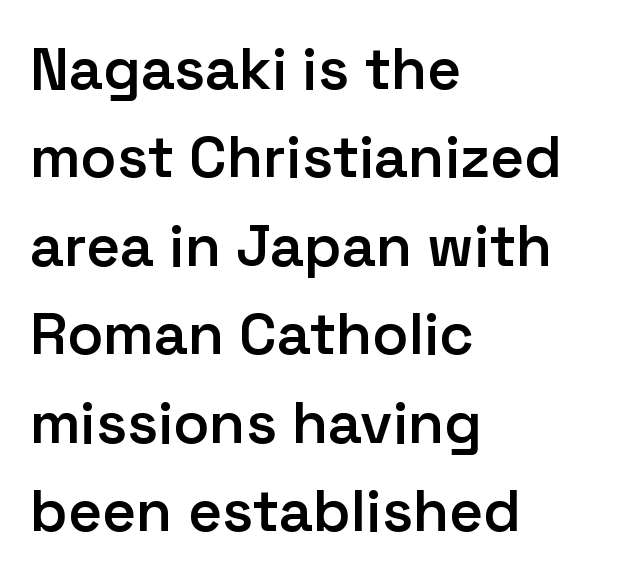
Do the characters align in a grid? No, the font is proportional. Typeset ragged right — the left edge is the straight one. Tracking here is standard; glyphs follow each other at the usual distance. The space beneath each line is pristine and unruled. Firm but not heavy-handed strokes: this text is semibold.
